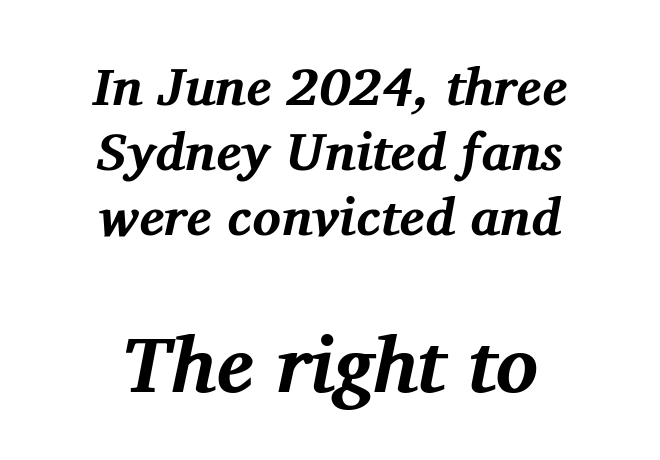
Q: Is the text bold? A: Yes.
Q: Is the text italic (slanted)? A: Yes, it leans right by about 11 degrees.
Q: Is the typeface a serif or a sans-serif typeface? A: Serif.
Q: Is the text underlined? A: No.
Q: How is the paragraph aligned? A: Centered.
Q: Is the spacing between letters normal or unusually wide? A: Normal.
Q: Which block of text is set in a larger size, the first (top) or the second (bottom)? A: The second (bottom) one.
Q: Width (condensed, normal, or wide)? A: Normal.
Q: Stroke contrast? A: Medium.
Q: x-height? A: Medium.
Q: Monospaced? A: No.
